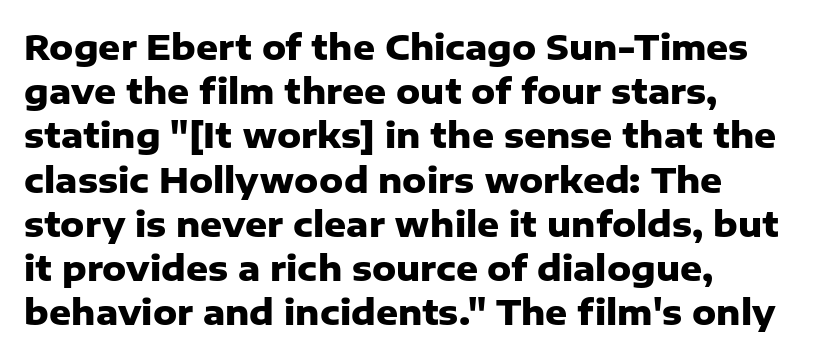
Every character sits straight up, as roman type does. Varying glyph widths throughout — classic text-font behaviour. Nope, no serifs anywhere on these letters. Which margin do the lines hug? The left one — the right edge is uneven.
